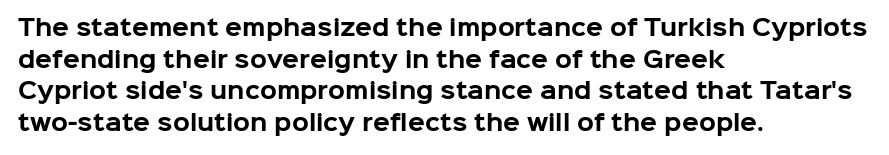
The image shows 22 px bold type, upright; set left-aligned, normal line spacing (1.44x), normal letter spacing, not underlined.
